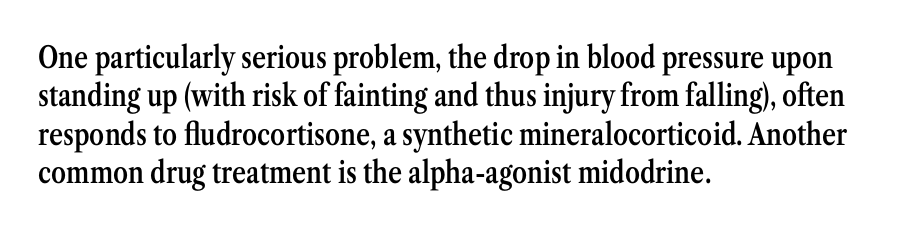
{"serif": "yes", "italic": "no", "bold": "semi", "weight": "semibold", "width": "condensed", "stroke_contrast": "medium", "x_height": "medium", "monospaced": "no", "underline": "no", "align": "left", "line_spacing": "normal", "line_spacing_ratio": 1.28, "letter_spacing": "normal", "letter_spacing_em": 0.0, "glyph_px": 30}
